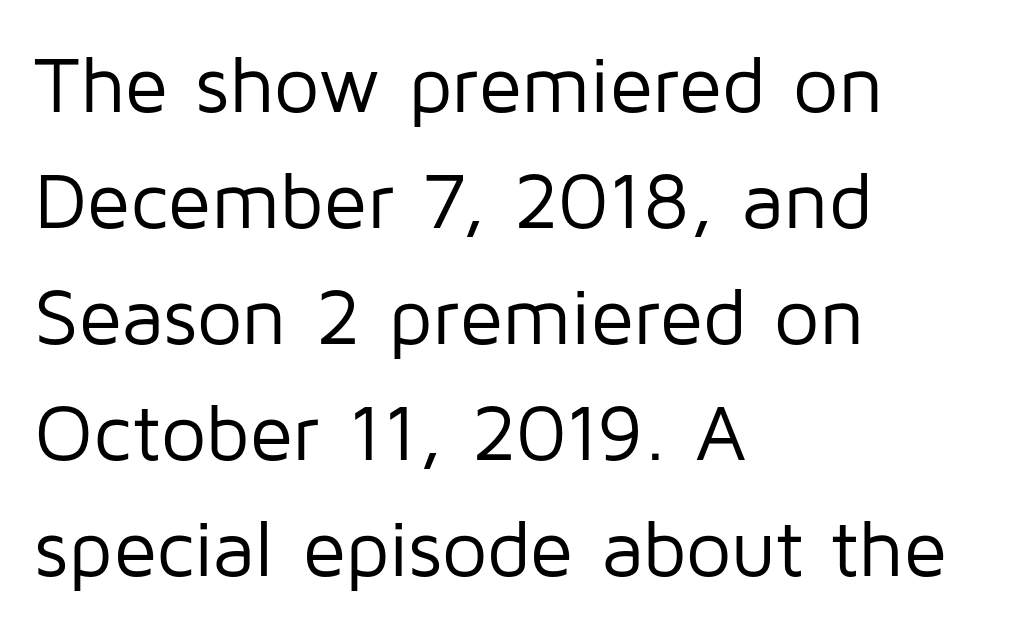
{"serif": "no", "italic": "no", "bold": "no", "weight": "regular", "width": "normal", "stroke_contrast": "low", "x_height": "medium", "monospaced": "no", "underline": "no", "align": "left", "line_spacing": "normal", "line_spacing_ratio": 1.45, "letter_spacing": "normal", "letter_spacing_em": 0.0, "glyph_px": 80}
